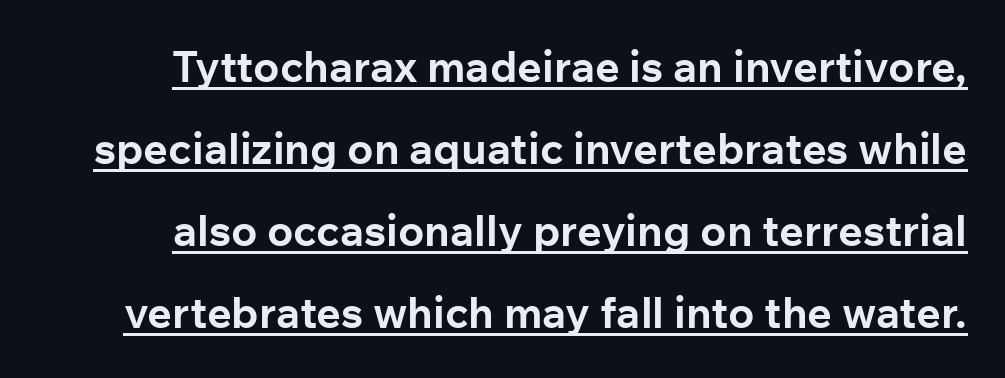
{"serif": "no", "italic": "no", "bold": "yes", "weight": "bold", "width": "normal", "stroke_contrast": "low", "x_height": "medium", "monospaced": "no", "underline": "yes", "line_spacing": "loose", "line_spacing_ratio": 1.91, "letter_spacing": "normal", "letter_spacing_em": 0.0, "glyph_px": 43}
